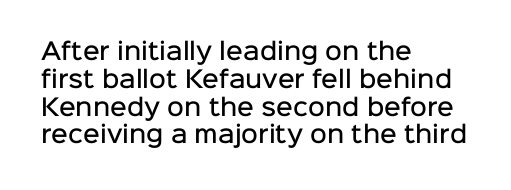
The letters stand straight up with perfectly vertical stems. Standard letterfit; no display-style spreading of the glyphs. Leftover space on each line is placed entirely after the last word. Look at the stroke-to-counter ratio: somewhat heavy, a semibold. Beneath every word, the page is bare.
